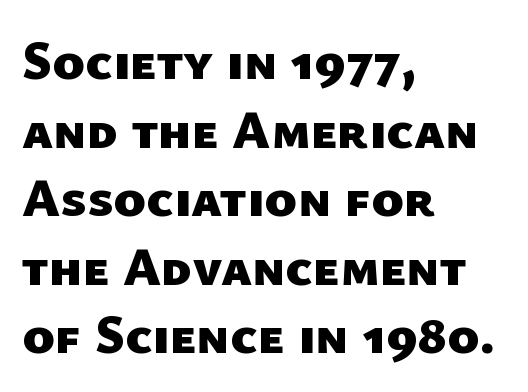
{"serif": "no", "bold": "yes", "weight": "heavy", "width": "normal", "stroke_contrast": "low", "x_height": "medium", "monospaced": "no", "underline": "no", "align": "left", "line_spacing": "normal", "line_spacing_ratio": 1.27, "letter_spacing": "normal", "letter_spacing_em": 0.0, "glyph_px": 54}
